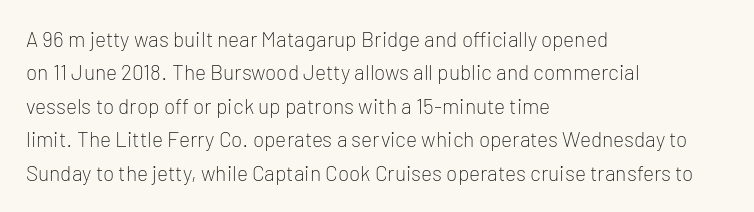
Q: Is the text bold? A: No.
Q: Is the text italic (slanted)? A: No, it is upright.
Q: Is the text underlined? A: No.
Q: How is the paragraph aligned? A: Left-aligned.
Q: Is the spacing between letters normal or unusually wide? A: Normal.
Q: Is the spacing between lines tight, normal or loose? A: Normal.
